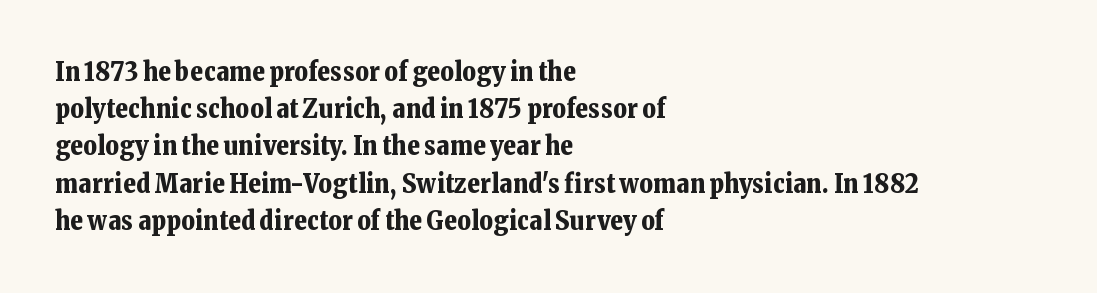
{"italic": "no", "bold": "yes", "underline": "no", "align": "left", "line_spacing": "normal", "line_spacing_ratio": 1.43, "letter_spacing": "normal", "letter_spacing_em": 0.0, "glyph_px": 26}
